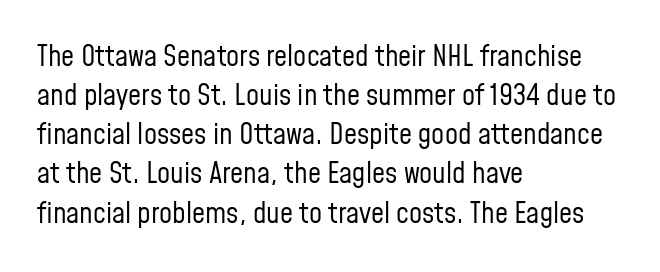
The image shows 29 px regular-weight, condensed sans-serif type, upright; set left-aligned, normal line spacing (1.35x), normal letter spacing, not underlined; low stroke contrast and a medium x-height.
